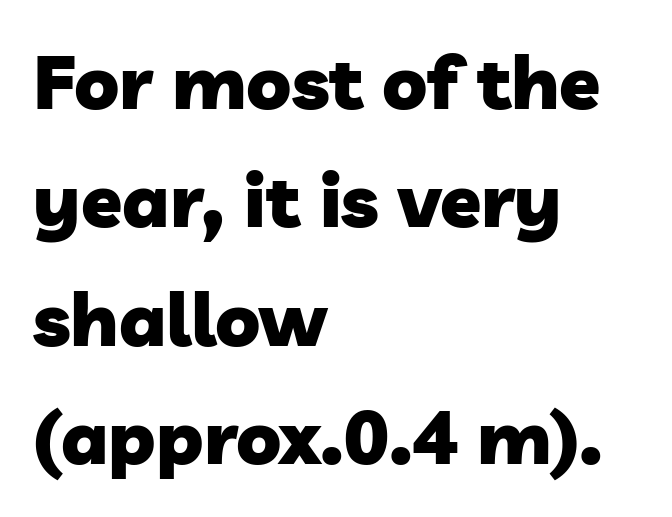
Q: Is the text bold? A: Yes.
Q: Is the typeface a serif or a sans-serif typeface? A: Sans-serif.
Q: Is the text underlined? A: No.
Q: How is the paragraph aligned? A: Left-aligned.
Q: Is the spacing between letters normal or unusually wide? A: Normal.
Q: Is the spacing between lines tight, normal or loose? A: Normal.
Q: Width (condensed, normal, or wide)? A: Normal.
Q: Stroke contrast? A: Low.
Q: x-height? A: Medium.
Q: Monospaced? A: No.
